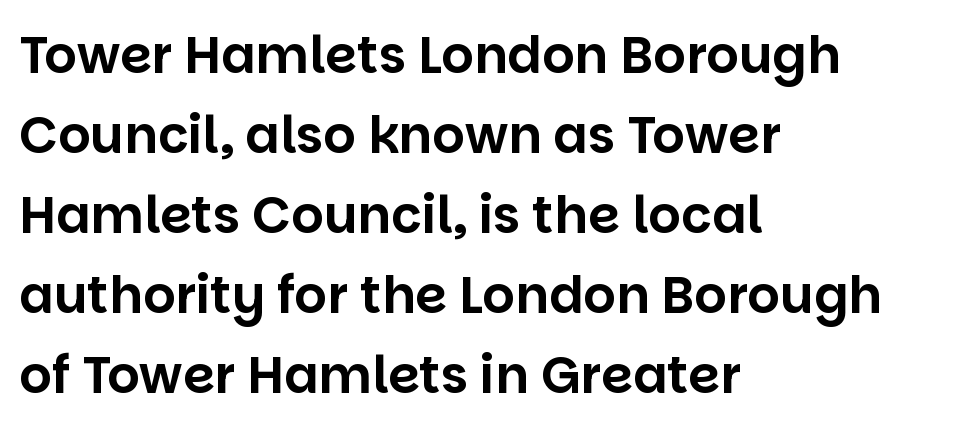
Q: Is the text italic (slanted)? A: No, it is upright.
Q: Is the typeface a serif or a sans-serif typeface? A: Sans-serif.
Q: Is the text underlined? A: No.
Q: How is the paragraph aligned? A: Left-aligned.
Q: Is the spacing between letters normal or unusually wide? A: Normal.
Q: Is the spacing between lines tight, normal or loose? A: Normal.
Q: Width (condensed, normal, or wide)? A: Normal.
Q: Stroke contrast? A: Low.
Q: x-height? A: Large.
Q: Monospaced? A: No.
